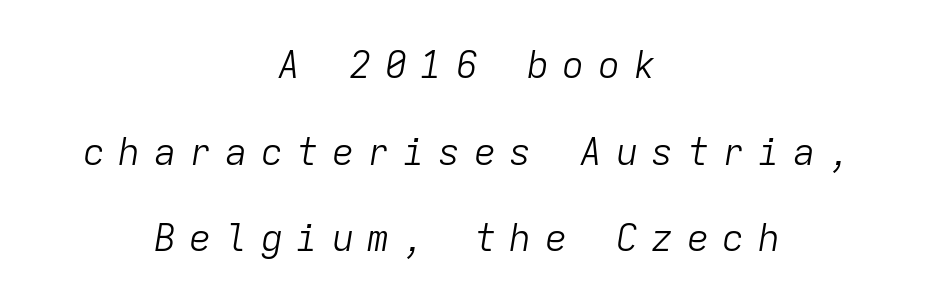
The image shows 37 px light type, italic (leaning right), monospaced; set centered, loose line spacing (2.34x), unusually wide letter spacing (+0.36 em), not underlined; low stroke contrast and a medium x-height.
